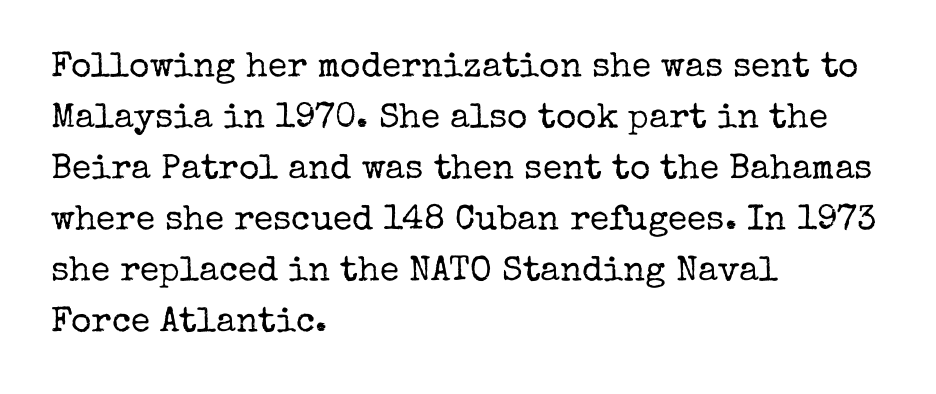
{"serif": "yes", "italic": "no", "bold": "no", "weight": "regular", "width": "normal", "stroke_contrast": "low", "x_height": "medium", "monospaced": "no", "underline": "no", "align": "left", "line_spacing": "normal", "line_spacing_ratio": 1.46, "letter_spacing": "normal", "letter_spacing_em": 0.0, "glyph_px": 35}
